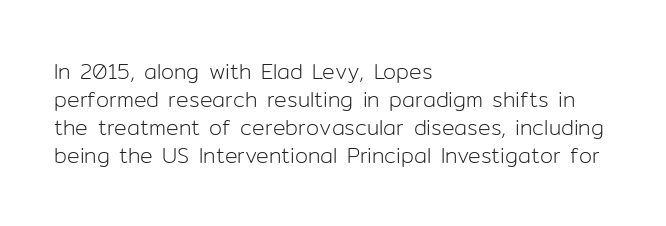
Q: Is the text bold? A: No.
Q: Is the text italic (slanted)? A: No, it is upright.
Q: Is the text underlined? A: No.
Q: How is the paragraph aligned? A: Left-aligned.
Q: Is the spacing between letters normal or unusually wide? A: Normal.
Q: Is the spacing between lines tight, normal or loose? A: Normal.
